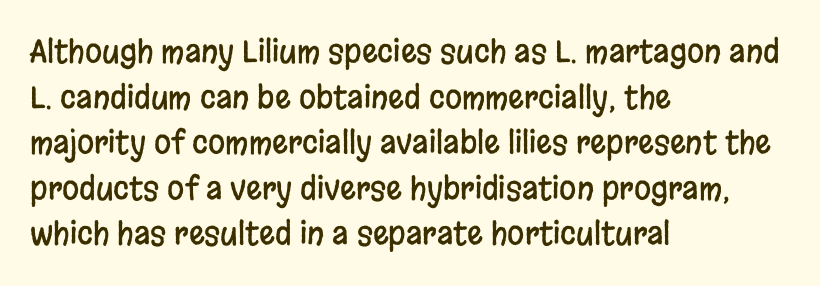
{"serif": "no", "italic": "no", "width": "condensed", "stroke_contrast": "low", "x_height": "large", "monospaced": "no", "underline": "no", "align": "left", "line_spacing": "normal", "line_spacing_ratio": 1.47, "letter_spacing": "normal", "letter_spacing_em": 0.0, "glyph_px": 31}
